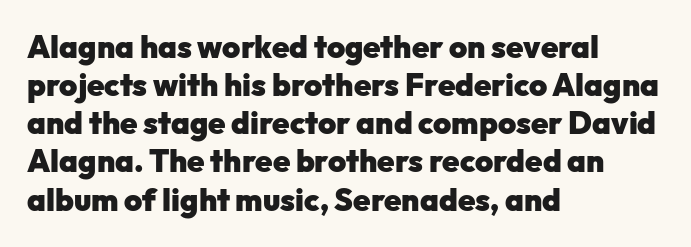
Check the space under the baseline: it is left empty. Casual observation: everything's shoved over to the left. A sans-serif font was chosen for this passage. A typesetter would call this proportional, since set widths differ per character. The face used here has the dense, thick strokes of a bold.
